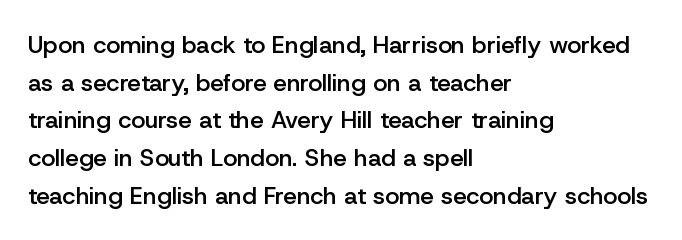
{"italic": "no", "bold": "semi", "underline": "no", "align": "left", "line_spacing": "normal", "line_spacing_ratio": 1.57, "letter_spacing": "normal", "letter_spacing_em": 0.0, "glyph_px": 24}
